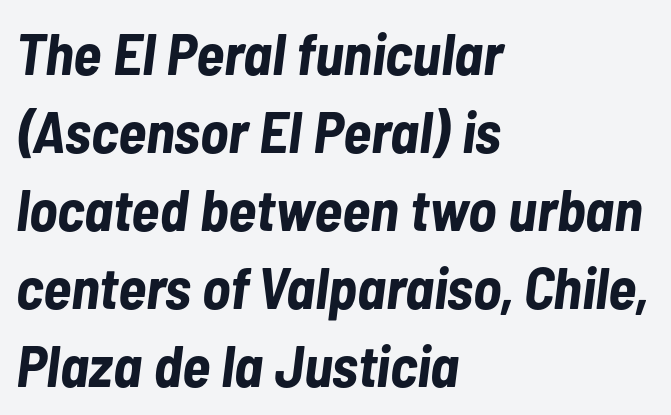
Regular leading. The face used here has the dense, thick strokes of a bold. Notice how the stems are inclined rather than vertical — that's the hallmark of italics. Do the characters align in a grid? No, the font is proportional. How are the letters spaced? Ordinarily, with no added tracking.
